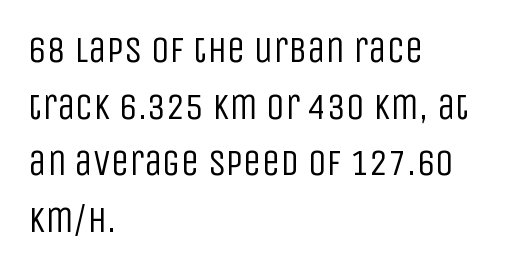
The image shows 37 px regular-weight, condensed sans-serif type, upright; set left-aligned, normal line spacing (1.53x), normal letter spacing, not underlined; low stroke contrast and a large x-height.
